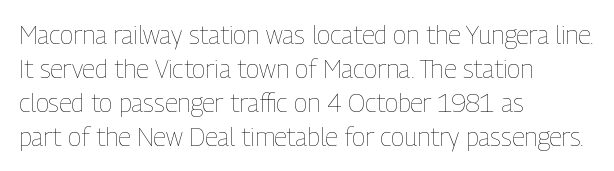
A normal amount of white space separates one row of letters from the next. Honestly, the letter spacing is just normal — you wouldn't notice it. The font's upright variant was chosen for this text. Is this a heavy cut? Hardly; it is regular or lighter. Caption: multi-line text, flush left, ragged right.
